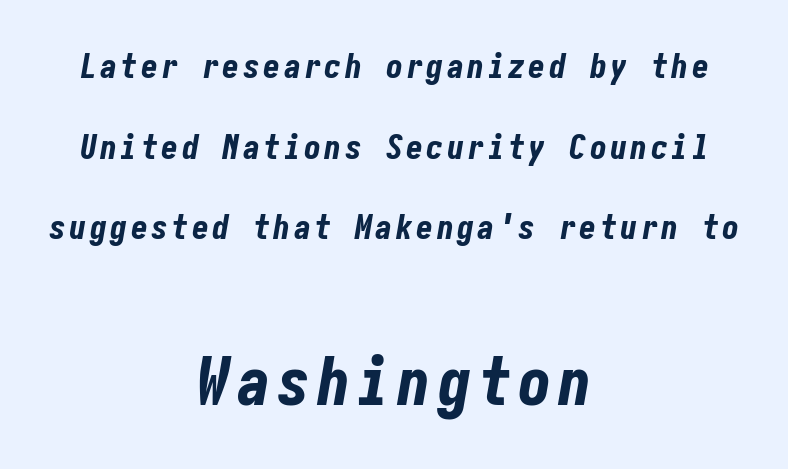
Q: Is the text bold? A: Yes.
Q: Is the text italic (slanted)? A: Yes, it leans right by about 10 degrees.
Q: Is the text underlined? A: No.
Q: How is the paragraph aligned? A: Centered.
Q: Is the spacing between lines tight, normal or loose? A: Loose.
Q: Which block of text is set in a larger size, the first (top) or the second (bottom)? A: The second (bottom) one.
Q: Width (condensed, normal, or wide)? A: Condensed.
Q: Stroke contrast? A: Low.
Q: x-height? A: Medium.
